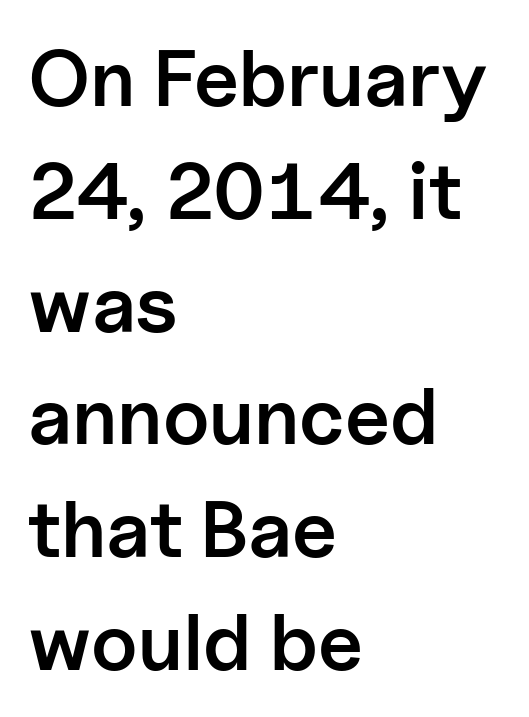
{"serif": "no", "italic": "no", "bold": "semi", "weight": "semibold", "width": "normal", "stroke_contrast": "low", "x_height": "medium", "monospaced": "no", "underline": "no", "align": "left", "line_spacing": "normal", "line_spacing_ratio": 1.41, "letter_spacing": "normal", "letter_spacing_em": 0.0, "glyph_px": 80}
